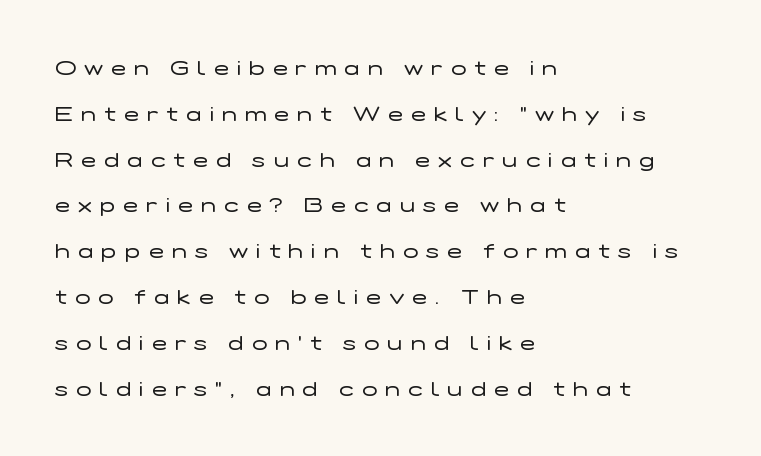
The image shows 20 px text type, upright; set left-aligned, loose line spacing (2.29x), unusually wide letter spacing (+0.41 em), not underlined.
